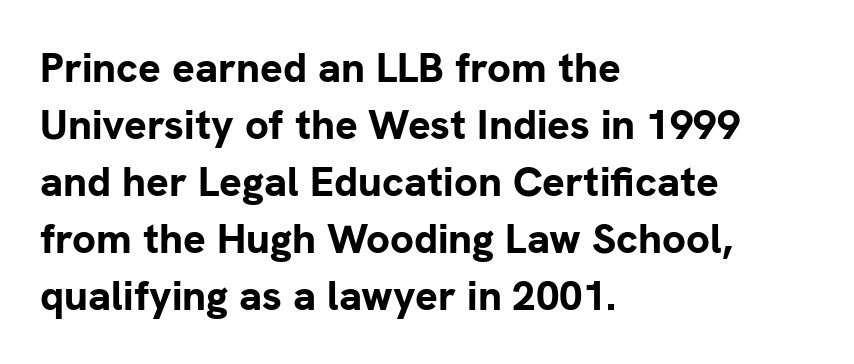
The image shows 42 px bold sans-serif type, upright; set left-aligned, normal line spacing (1.36x), normal letter spacing, not underlined; low stroke contrast and a medium x-height.
